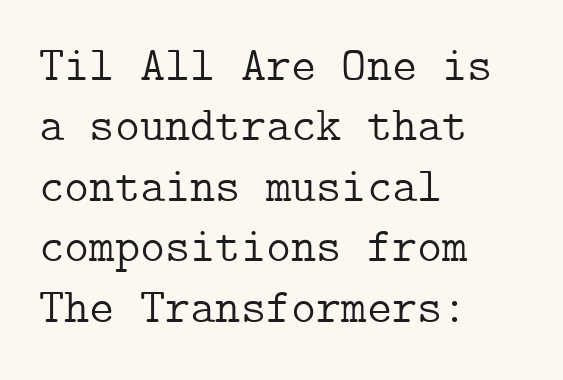
Q: Is the text bold? A: No.
Q: Is the text italic (slanted)? A: No, it is upright.
Q: Is the typeface a serif or a sans-serif typeface? A: Serif.
Q: Is the text underlined? A: No.
Q: How is the paragraph aligned? A: Left-aligned.
Q: Is the spacing between letters normal or unusually wide? A: Normal.
Q: Is the spacing between lines tight, normal or loose? A: Normal.
Q: Width (condensed, normal, or wide)? A: Normal.
Q: Stroke contrast? A: Low.
Q: x-height? A: Medium.
